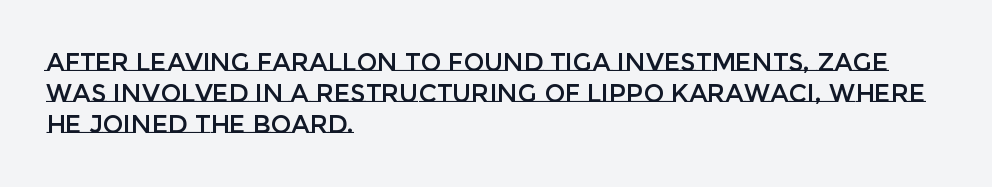
If you drew a line through each stem, it would be perfectly vertical. Leading: standard. The setting favours the left margin, as ordinary paragraphs usually do. Nobody touched the tracking dial on this one. Lines of text with bare space underneath.
